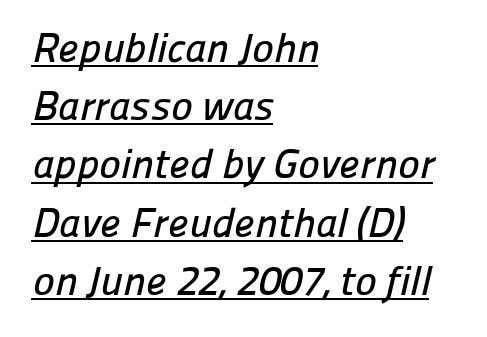
Does the type have serifs? No, each stem ends abruptly. The lines sit at an ordinary, default distance from one another. Looks like someone drew a line under every word here. Caption: standard tracking, unaltered. These lines are set flush left with a ragged right edge. Note the varied advance widths — an 'i' is clearly narrower than an 'm'.
